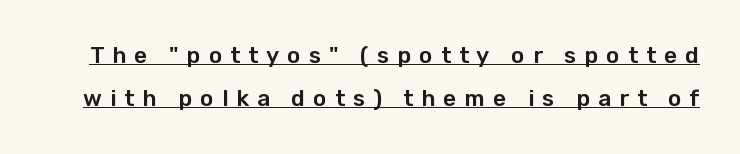
Every character sits straight up, as roman type does. Is there an underline? Yes — a line sits under the letters. This sample uses expanded letter spacing, leaving extra air between glyphs.
